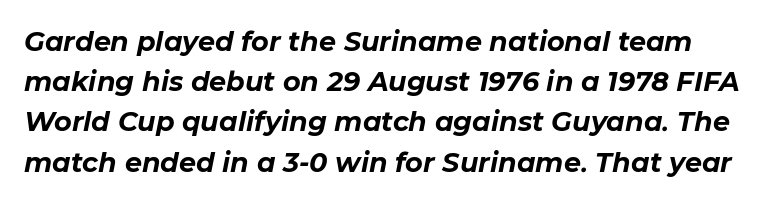
The space beneath each line is pristine and unruled. Students, this is bold: see how much ink each stroke carries. Interline gaps are of average width in this sample. This sample uses plain, unmodified letter spacing. You can tell it's italic because the verticals aren't actually vertical.
